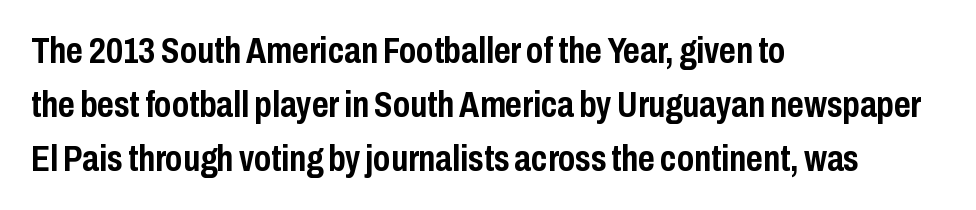
The image shows 36 px semibold, condensed sans-serif type, upright; set left-aligned, normal line spacing (1.5x), normal letter spacing, not underlined; low stroke contrast and a medium x-height.
